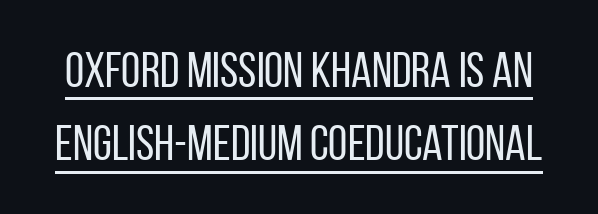
Vertical spacing — default. Posture: straight, roman, zero tilt. Bold? No — there's no thickening of the strokes. Decoration check: the copy is underlined. Unlike a traditional serif, this face leaves its strokes unadorned.
